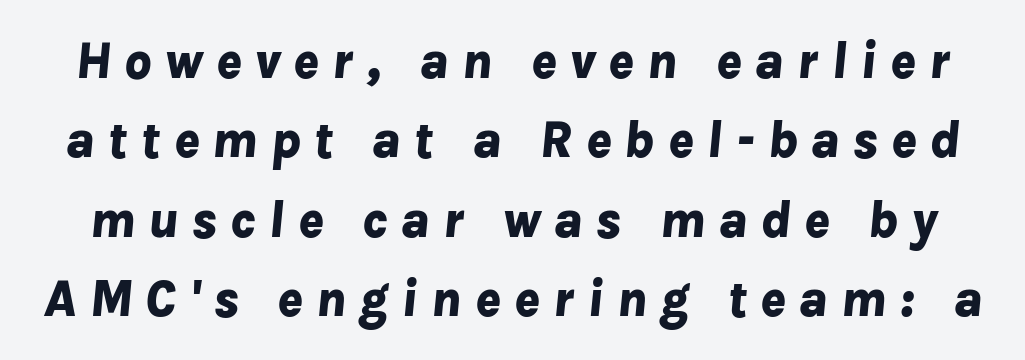
Q: Is the text bold? A: Yes.
Q: Is the text italic (slanted)? A: Yes, it leans right by about 8 degrees.
Q: Is the text underlined? A: No.
Q: Is the spacing between letters normal or unusually wide? A: Unusually wide.
Q: Is the spacing between lines tight, normal or loose? A: Normal.
Q: Width (condensed, normal, or wide)? A: Normal.
Q: Stroke contrast? A: Low.
Q: x-height? A: Medium.
Q: Monospaced? A: No.
